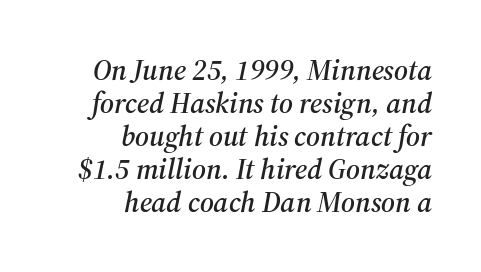
Varying glyph widths throughout — classic text-font behaviour. Is the block centered? No — it sits flush against the right margin. Whoever set this chose condensed vertical rhythm over breathing room. This rendering features lettering with no underline.
